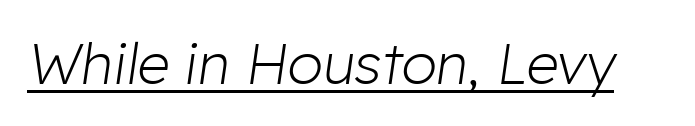
Characters are canted at an angle relative to the baseline's perpendicular. Looks like regular typesetting: each glyph gets only the width it needs. These lines keep a tight, regular rhythm from letter to letter. The strokes are not fattened; the text isn't bold. The specimen includes a rule beneath the text block's lines.
